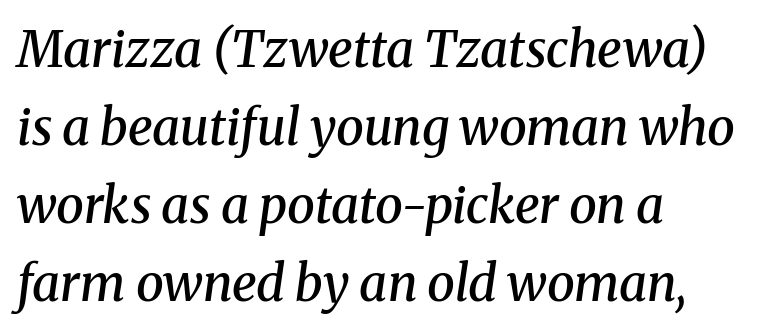
This is the in-between weight designers call semibold or demi. These lines sit exactly where default settings would place them. This sample has the flowing, uneven cadence of proportional lettering. Between one letter and the next there's only the usual sliver of space. Has an underline been added? It has not. Are there feet on the stems? There are — it's a serif.
